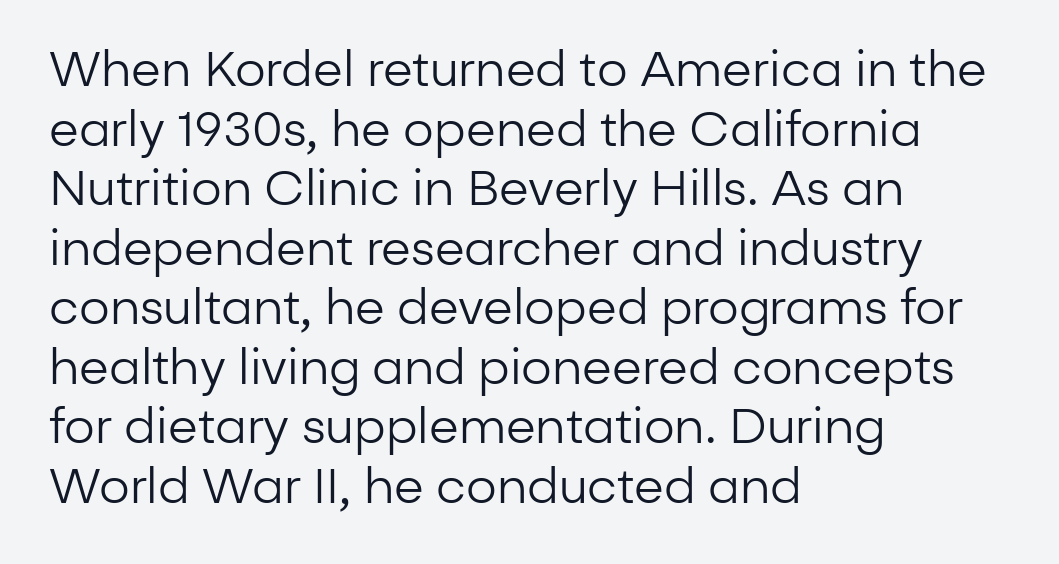
Does extra space separate the letters? No, they use regular spacing. Serif or sans? Sans — the stroke terminals are bare. The rendering uses natural spacing where letterforms have individual widths. The string is rendered with underlining switched off. Stems and bowls with no extra thickness — not bold.
